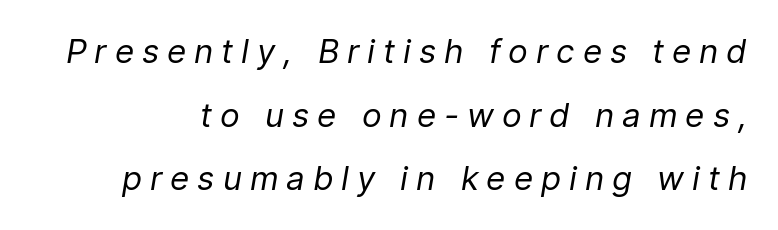
Q: Is the text bold? A: No.
Q: Is the text italic (slanted)? A: Yes, it leans right by about 9 degrees.
Q: Is the text underlined? A: No.
Q: Is the spacing between letters normal or unusually wide? A: Unusually wide.
Q: Is the spacing between lines tight, normal or loose? A: Loose.
Q: Width (condensed, normal, or wide)? A: Normal.
Q: Stroke contrast? A: Low.
Q: x-height? A: Medium.
Q: Monospaced? A: No.
